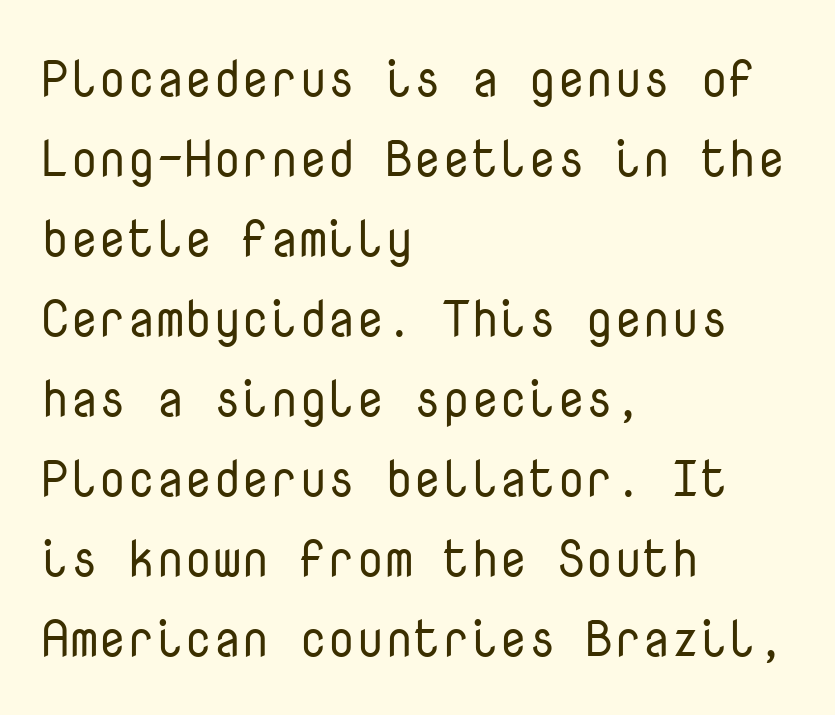
The image shows 51 px regular-weight sans-serif type, upright, monospaced; set left-aligned, normal line spacing (1.57x), normal letter spacing, not underlined; low stroke contrast and a medium x-height.
